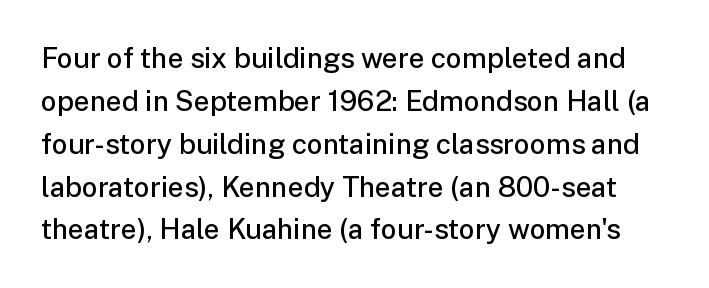
Unlike a traditional serif, this face leaves its strokes unadorned. Rows of type keep a routine distance in the vertical direction. Anything drawn beneath the words? Only blank space. Tracking value appears to be zero — textbook default spacing. Set as a demibold, roughly 600 on the weight scale. The rendering uses natural spacing where letterforms have individual widths.
